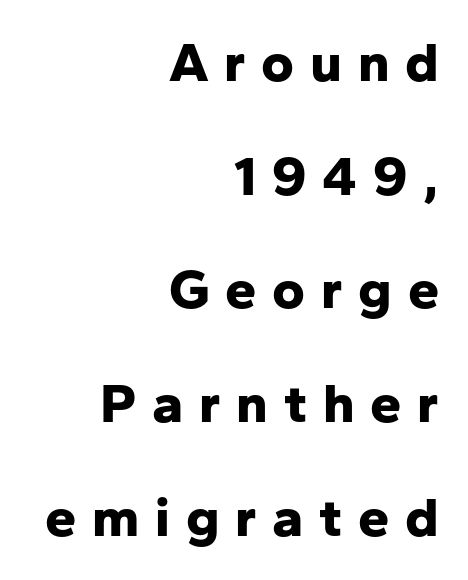
Each line ends at the same right margin while the left side varies. Each letter keeps its own natural width here, so spacing adapts to shape. The face used here has the dense, thick strokes of a bold. The type is letterspaced generously, with wide tracking.
